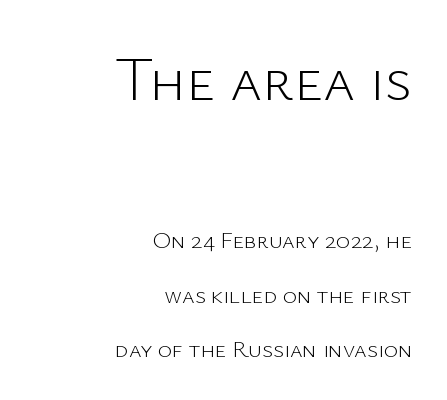
Q: Is the text bold? A: No.
Q: Is the text italic (slanted)? A: No, it is upright.
Q: Is the typeface a serif or a sans-serif typeface? A: Sans-serif.
Q: Is the text underlined? A: No.
Q: How is the paragraph aligned? A: Right-aligned.
Q: Is the spacing between letters normal or unusually wide? A: Normal.
Q: Is the spacing between lines tight, normal or loose? A: Loose.
Q: Which block of text is set in a larger size, the first (top) or the second (bottom)? A: The first (top) one.
Q: Width (condensed, normal, or wide)? A: Normal.
Q: Stroke contrast? A: Low.
Q: x-height? A: Medium.
Q: Monospaced? A: No.
